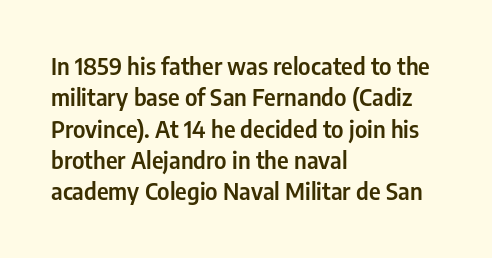
{"italic": "no", "underline": "no", "align": "left", "line_spacing": "normal", "line_spacing_ratio": 1.36, "letter_spacing": "normal", "letter_spacing_em": 0.0, "glyph_px": 23}
